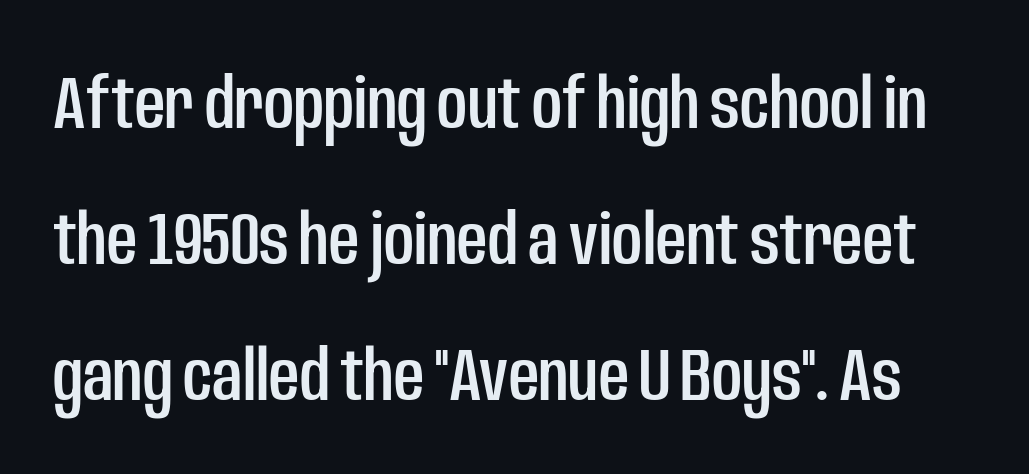
The text was rendered using a sans face with plain stroke endings. Inter-character spacing is left at the font's built-in metrics. Nope, not italic — everything's standing straight. Varying glyph widths throughout — classic text-font behaviour.
